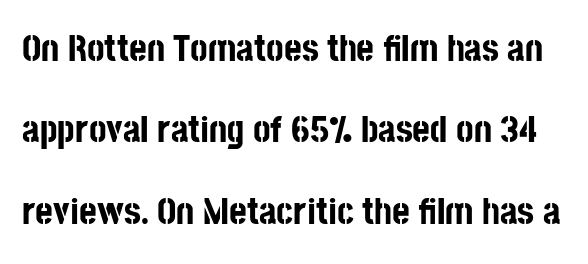
Q: Is the text bold? A: Yes.
Q: Is the text italic (slanted)? A: No, it is upright.
Q: Is the typeface a serif or a sans-serif typeface? A: Sans-serif.
Q: Is the text underlined? A: No.
Q: Is the spacing between letters normal or unusually wide? A: Normal.
Q: Is the spacing between lines tight, normal or loose? A: Loose.
Q: Width (condensed, normal, or wide)? A: Condensed.
Q: Stroke contrast? A: Low.
Q: x-height? A: Large.
Q: Monospaced? A: No.
